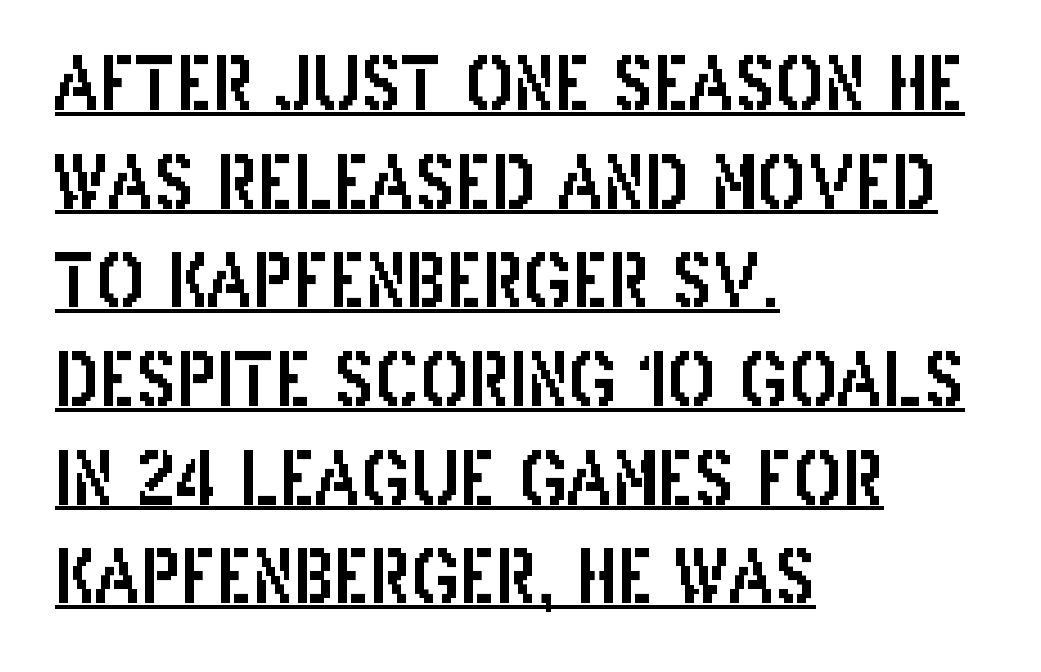
{"serif": "no", "italic": "no", "width": "condensed", "stroke_contrast": "low", "x_height": "large", "monospaced": "no", "underline": "yes", "align": "left", "line_spacing": "normal", "line_spacing_ratio": 1.37, "letter_spacing": "normal", "letter_spacing_em": 0.0, "glyph_px": 72}
